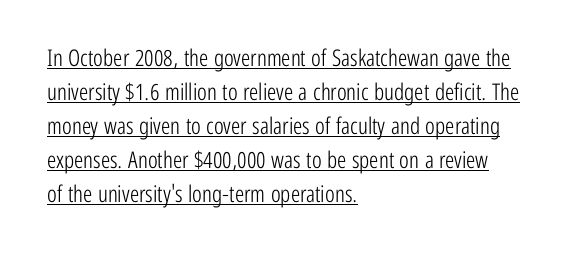
The leading is moderate, giving the passage an even texture. The strokes carry an ordinary text weight at most. Here the glyphs are tracked normally, forming tight word shapes. The sample's only ornament is a line tracing under the words.
